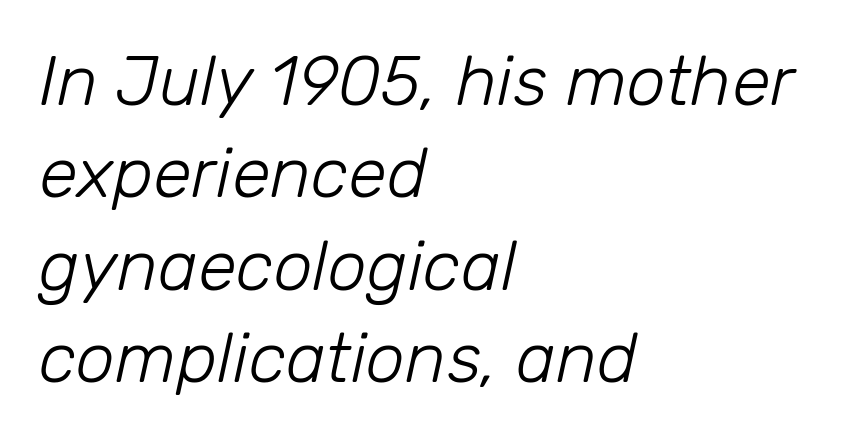
The image shows 70 px light type, italic (leaning right); set left-aligned, normal line spacing (1.32x), normal letter spacing, not underlined; low stroke contrast and a medium x-height.
